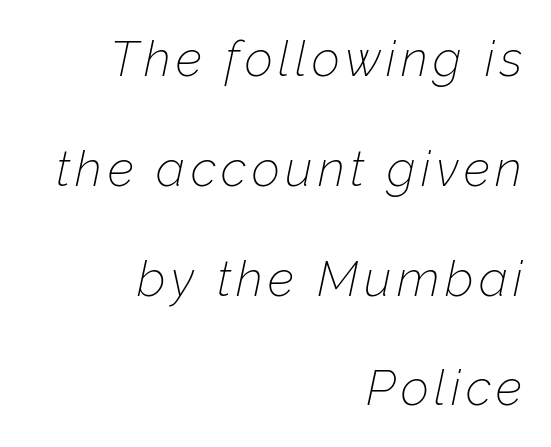
{"italic": "yes", "lean": "right", "slant_degrees": 12, "bold": "no", "weight": "thin", "width": "normal", "stroke_contrast": "low", "x_height": "medium", "monospaced": "no", "underline": "no", "align": "right", "line_spacing": "loose", "line_spacing_ratio": 2.24, "glyph_px": 49}
